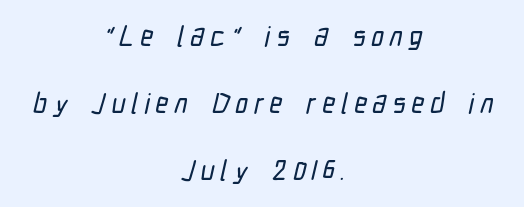
Do the characters align in a grid? No, the font is proportional. Caption: multi-line text, centered on the measure. Type without underlining. Note: no serifs on the glyphs. Reading down the column, the eye jumps a long way to each next line. The tracking reads as deliberately expanded to a designer's eye.
